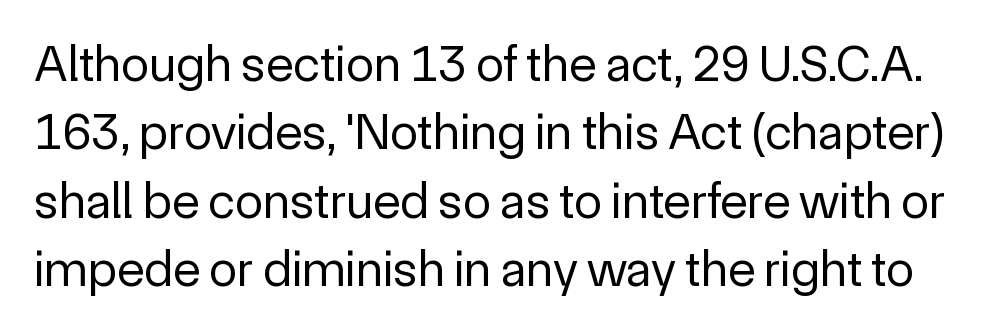
{"serif": "no", "italic": "no", "bold": "no", "weight": "regular", "width": "normal", "x_height": "medium", "monospaced": "no", "underline": "no", "line_spacing": "normal", "line_spacing_ratio": 1.34, "letter_spacing": "normal", "letter_spacing_em": 0.0, "glyph_px": 51}
